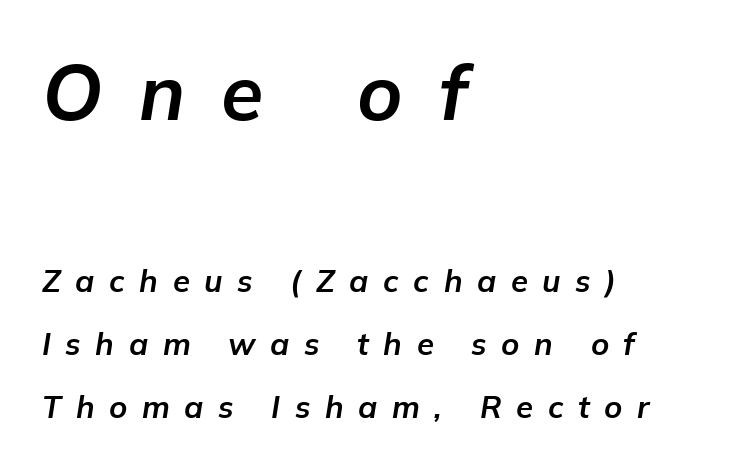
Q: Is the text bold? A: Yes.
Q: Is the text italic (slanted)? A: Yes, it leans right by about 9 degrees.
Q: Is the text underlined? A: No.
Q: How is the paragraph aligned? A: Left-aligned.
Q: Is the spacing between letters normal or unusually wide? A: Unusually wide.
Q: Is the spacing between lines tight, normal or loose? A: Loose.
Q: Which block of text is set in a larger size, the first (top) or the second (bottom)? A: The first (top) one.
Q: Width (condensed, normal, or wide)? A: Normal.
Q: Stroke contrast? A: Low.
Q: x-height? A: Medium.
Q: Monospaced? A: No.
